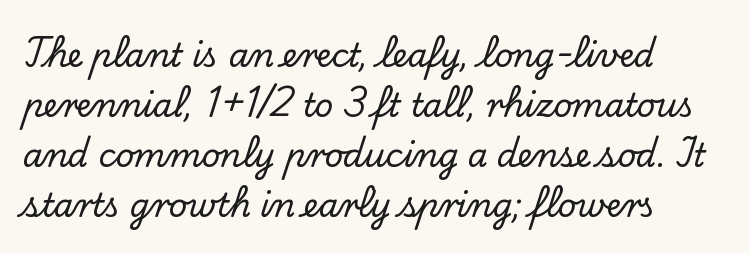
Note the varied advance widths — an 'i' is clearly narrower than an 'm'. This sample uses a serif face. What stands out about the letter spacing? Nothing — it is the standard amount. Does the leading feel generous? No, just average.
